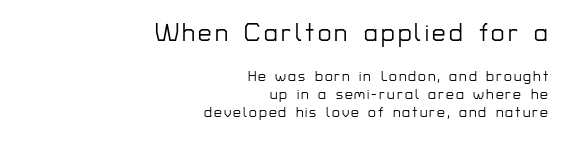
The image shows 24 px text type, upright; set right-aligned, normal line spacing (1.26x), not underlined; the first (top) block is 1.71x larger.
